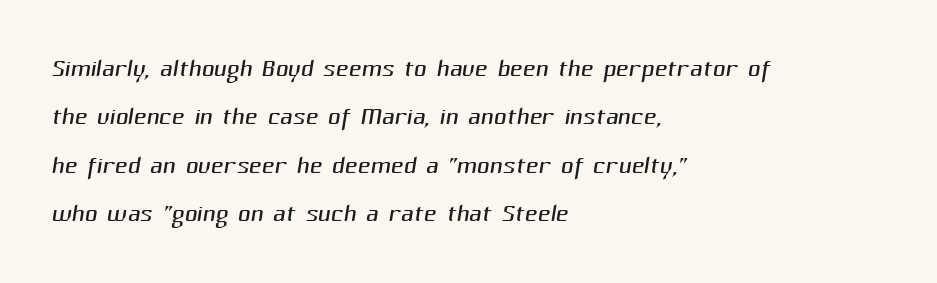
Q: Is the text bold? A: No.
Q: Is the typeface a serif or a sans-serif typeface? A: Sans-serif.
Q: Is the text underlined? A: No.
Q: How is the paragraph aligned? A: Left-aligned.
Q: Is the spacing between letters normal or unusually wide? A: Normal.
Q: Is the spacing between lines tight, normal or loose? A: Normal.
Q: Width (condensed, normal, or wide)? A: Normal.
Q: Stroke contrast? A: Medium.
Q: x-height? A: Medium.
Q: Monospaced? A: No.
